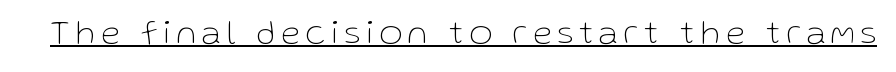
The image shows 35 px thin sans-serif type, upright; set underlined; low stroke contrast and a medium x-height.
